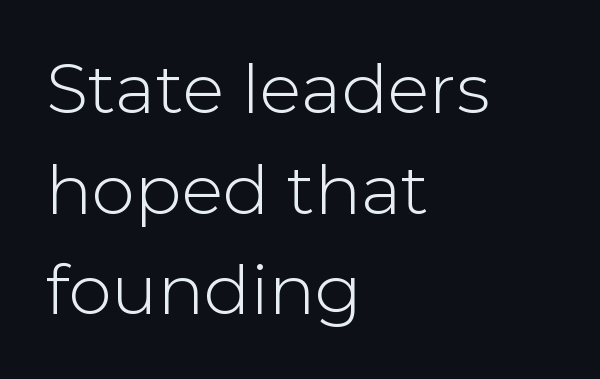
What kind of face is this? One without serifs — a sans. No italicization has been applied; the sample stays upright. A typesetter would call this proportional, since set widths differ per character. Default kerning and tracking; the words read as compact shapes. Regular leading.
